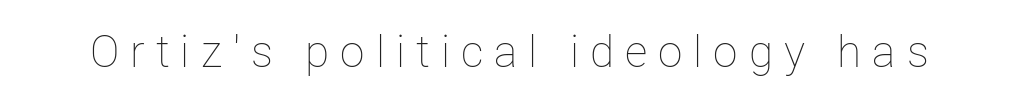
Q: Is the text bold? A: No.
Q: Is the text italic (slanted)? A: No, it is upright.
Q: Is the text underlined? A: No.
Q: Is the spacing between letters normal or unusually wide? A: Unusually wide.
Q: Width (condensed, normal, or wide)? A: Normal.
Q: Stroke contrast? A: Low.
Q: x-height? A: Medium.
Q: Monospaced? A: No.
